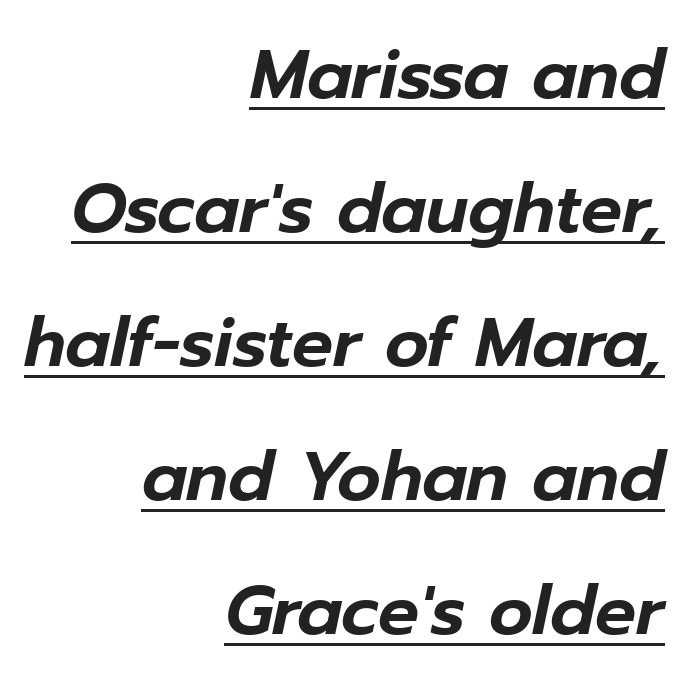
The image shows 68 px text type, italic (leaning right); set right-aligned, loose line spacing (1.97x), normal letter spacing, underlined; low stroke contrast and a medium x-height.
